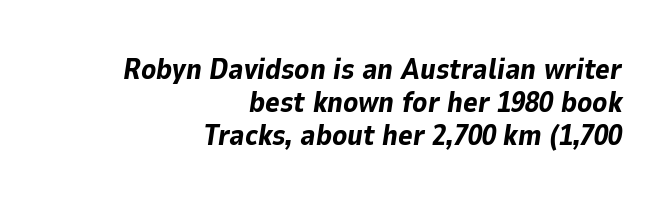
{"italic": "yes", "lean": "right", "slant_degrees": 9, "bold": "yes", "weight": "bold", "width": "normal", "stroke_contrast": "low", "x_height": "medium", "monospaced": "no", "underline": "no", "align": "right", "line_spacing_ratio": 1.17, "letter_spacing": "normal", "letter_spacing_em": 0.0, "glyph_px": 28}
